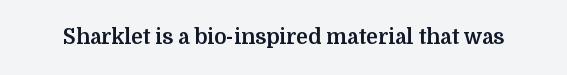
{"italic": "no", "bold": "yes", "underline": "no", "letter_spacing": "normal", "letter_spacing_em": 0.0, "glyph_px": 21}
